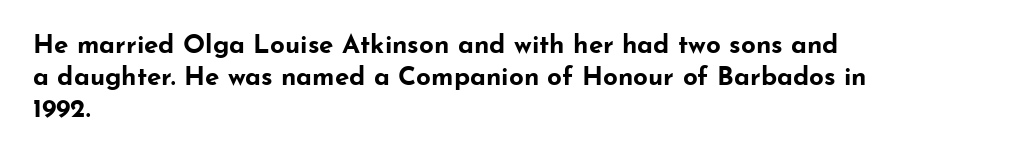
{"italic": "no", "bold": "yes", "underline": "no", "align": "left", "line_spacing_ratio": 1.24, "letter_spacing": "normal", "letter_spacing_em": 0.0, "glyph_px": 26}
